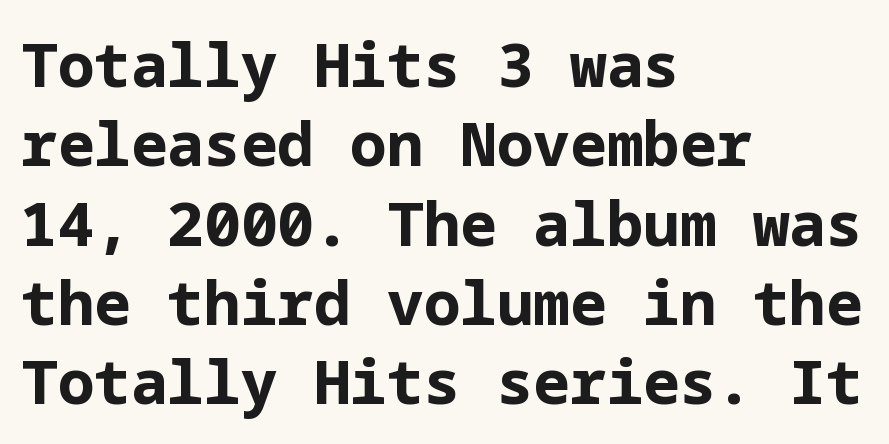
Q: Is the text bold? A: Yes.
Q: Is the text italic (slanted)? A: No, it is upright.
Q: Is the typeface a serif or a sans-serif typeface? A: Sans-serif.
Q: Is the text underlined? A: No.
Q: How is the paragraph aligned? A: Left-aligned.
Q: Is the spacing between letters normal or unusually wide? A: Normal.
Q: Is the spacing between lines tight, normal or loose? A: Normal.
Q: Width (condensed, normal, or wide)? A: Normal.
Q: Stroke contrast? A: Low.
Q: x-height? A: Medium.
